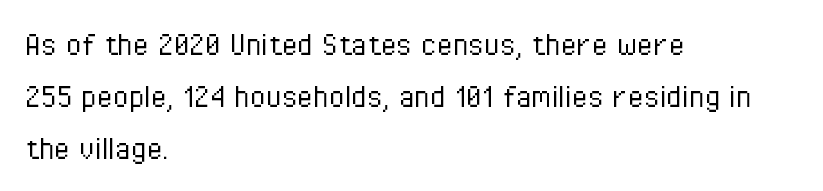
Q: Is the text bold? A: No.
Q: Is the text italic (slanted)? A: No, it is upright.
Q: Is the typeface a serif or a sans-serif typeface? A: Sans-serif.
Q: Is the text underlined? A: No.
Q: How is the paragraph aligned? A: Left-aligned.
Q: Is the spacing between letters normal or unusually wide? A: Normal.
Q: Is the spacing between lines tight, normal or loose? A: Normal.
Q: Width (condensed, normal, or wide)? A: Condensed.
Q: Stroke contrast? A: Low.
Q: x-height? A: Medium.
Q: Monospaced? A: No.
